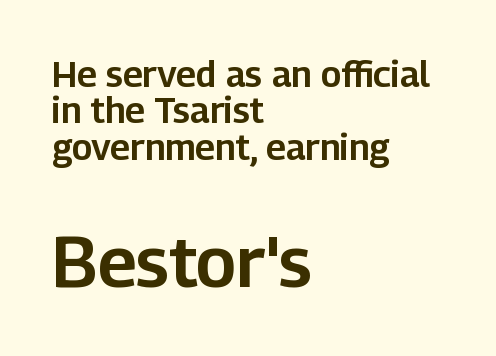
The image shows 71 px sans-serif type, upright; set left-aligned, tight line spacing (1.01x), normal letter spacing, not underlined; the second (bottom) block is 1.97x larger; low stroke contrast and a medium x-height.
